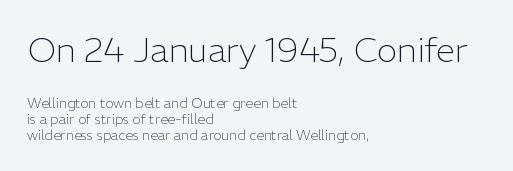
The image shows 35 px light sans-serif type, upright; set left-aligned, tight line spacing (1.12x), normal letter spacing, not underlined; the first (top) block is 2.5x larger; low stroke contrast and a medium x-height.
